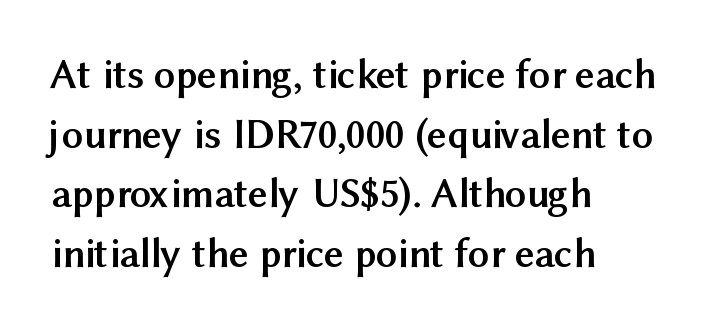
{"serif": "no", "italic": "no", "bold": "yes", "weight": "semibold", "width": "normal", "stroke_contrast": "medium", "x_height": "medium", "monospaced": "no", "underline": "no", "align": "left", "line_spacing": "normal", "line_spacing_ratio": 1.42, "letter_spacing": "normal", "letter_spacing_em": 0.0, "glyph_px": 42}
